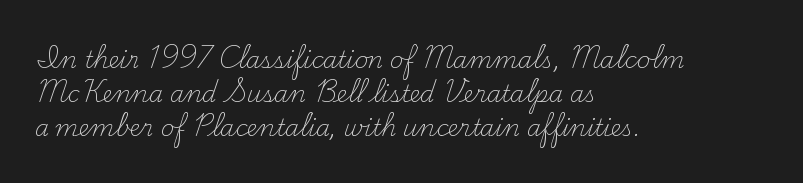
Q: Is the text bold? A: No.
Q: Is the text italic (slanted)? A: Yes.
Q: Is the text underlined? A: No.
Q: How is the paragraph aligned? A: Left-aligned.
Q: Is the spacing between letters normal or unusually wide? A: Normal.
Q: Is the spacing between lines tight, normal or loose? A: Normal.
